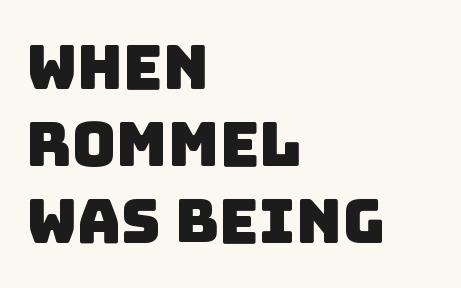
Q: Is the typeface a serif or a sans-serif typeface? A: Sans-serif.
Q: Is the text underlined? A: No.
Q: How is the paragraph aligned? A: Left-aligned.
Q: Is the spacing between letters normal or unusually wide? A: Normal.
Q: Is the spacing between lines tight, normal or loose? A: Normal.
Q: Width (condensed, normal, or wide)? A: Normal.
Q: Stroke contrast? A: Low.
Q: x-height? A: Large.
Q: Monospaced? A: No.
